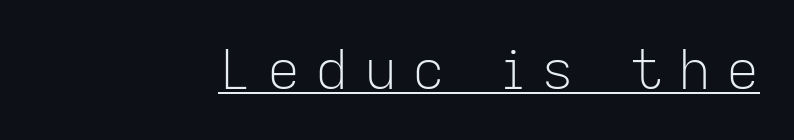
The image shows 55 px light sans-serif type, upright; set right-aligned, unusually wide letter spacing (+0.28 em), underlined; low stroke contrast and a medium x-height.
